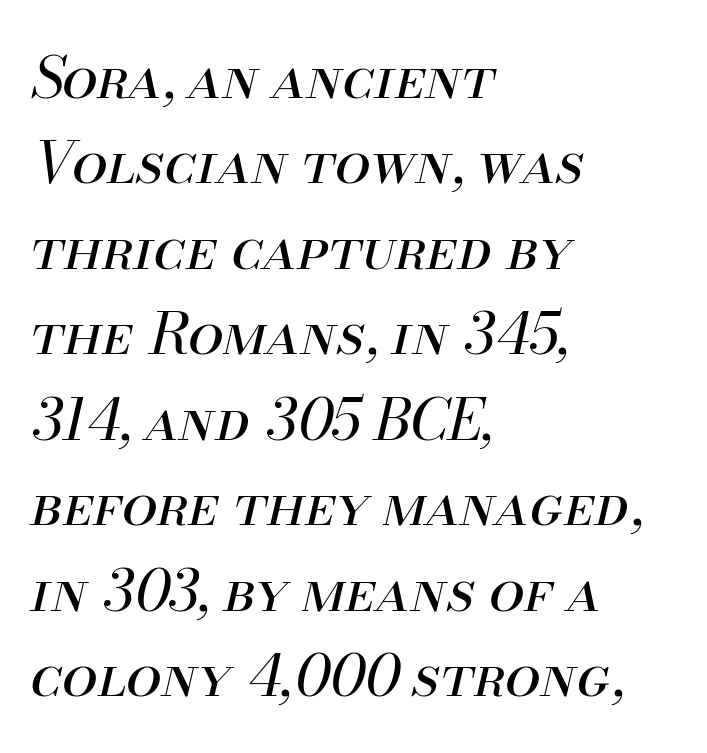
{"italic": "yes", "lean": "right", "slant_degrees": 13, "bold": "no", "weight": "regular", "width": "normal", "stroke_contrast": "medium", "x_height": "small", "monospaced": "no", "underline": "no", "align": "left", "line_spacing": "normal", "line_spacing_ratio": 1.5, "letter_spacing": "normal", "letter_spacing_em": 0.0, "glyph_px": 57}
